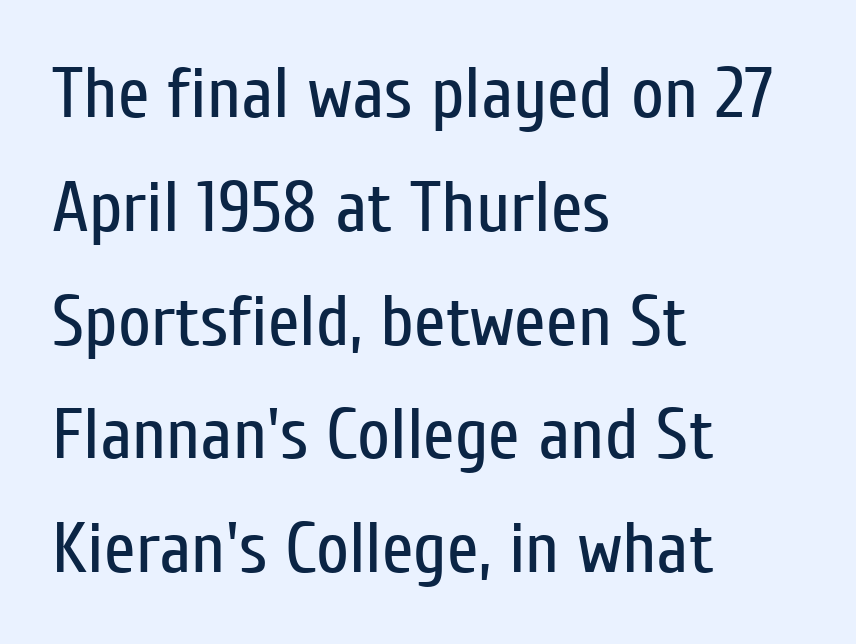
Q: Is the text bold? A: No.
Q: Is the text italic (slanted)? A: No, it is upright.
Q: Is the typeface a serif or a sans-serif typeface? A: Sans-serif.
Q: Is the text underlined? A: No.
Q: How is the paragraph aligned? A: Left-aligned.
Q: Is the spacing between letters normal or unusually wide? A: Normal.
Q: Is the spacing between lines tight, normal or loose? A: Normal.
Q: Width (condensed, normal, or wide)? A: Condensed.
Q: Stroke contrast? A: Low.
Q: x-height? A: Medium.
Q: Monospaced? A: No.
